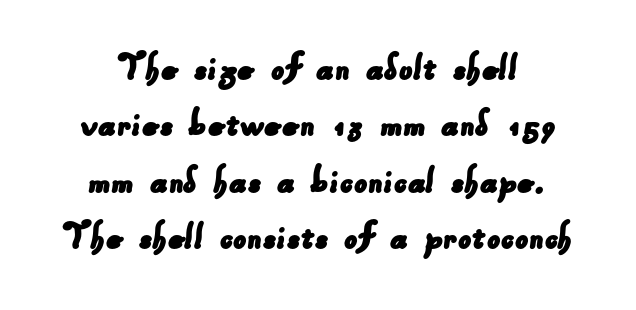
The image shows 42 px sans-serif type; set centered, normal line spacing (1.34x), normal letter spacing, not underlined; low stroke contrast and a small x-height.
